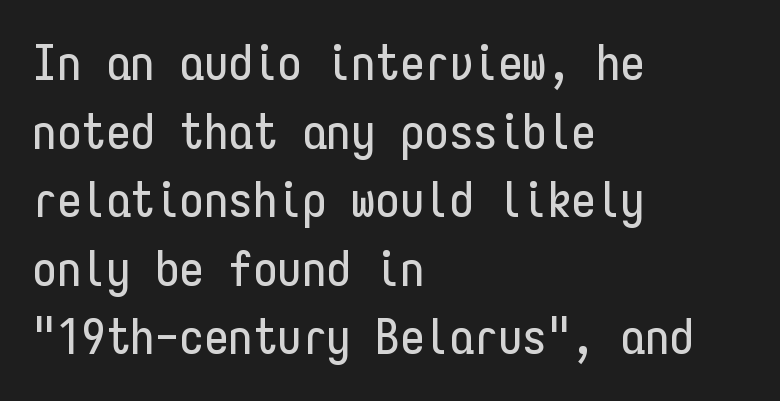
{"serif": "no", "italic": "no", "width": "condensed", "stroke_contrast": "low", "x_height": "medium", "monospaced": "yes", "underline": "no", "align": "left", "line_spacing": "normal", "line_spacing_ratio": 1.4, "letter_spacing": "normal", "letter_spacing_em": 0.0, "glyph_px": 49}
